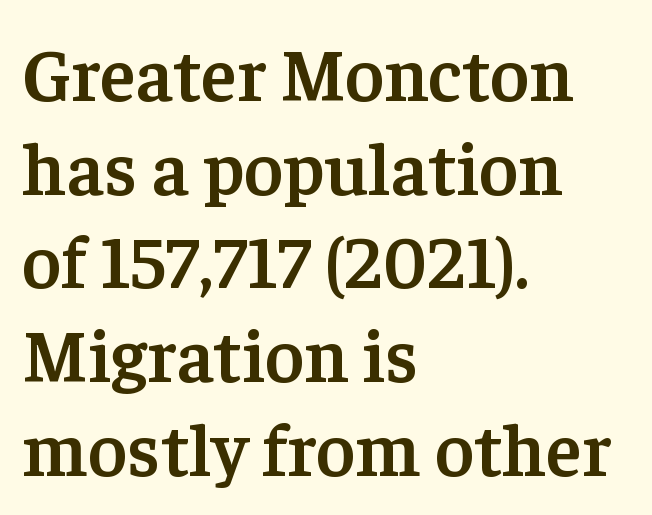
Check under the words: just untouched page. Is the letter spacing exaggerated? No — it looks like the ordinary default. Compared with typical paragraphs, the rows here are spaced about the same. Each line starts at the same left margin while the right side varies. Compared with an ordinary text face, these strokes are moderately heavier — a semibold. What kind of face is this? One with serifs.
